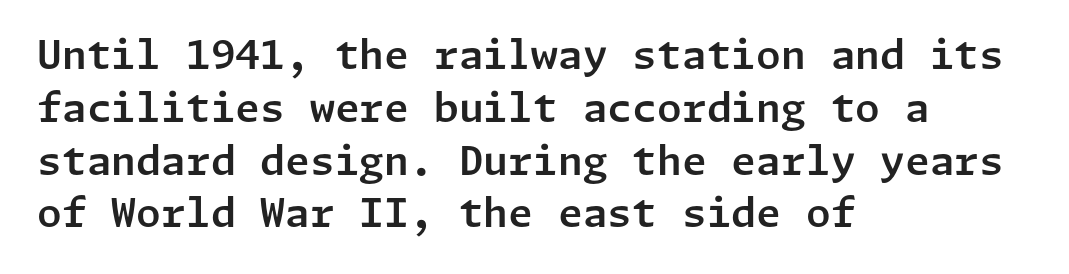
{"serif": "no", "italic": "no", "width": "normal", "stroke_contrast": "low", "x_height": "medium", "underline": "no", "align": "left", "line_spacing": "normal", "line_spacing_ratio": 1.32, "letter_spacing": "normal", "letter_spacing_em": 0.0, "glyph_px": 40}
